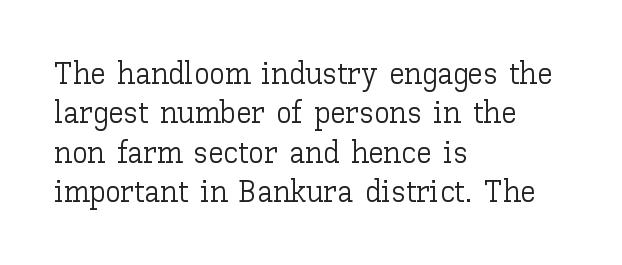
The image shows 31 px light type, upright; set left-aligned, normal line spacing (1.27x), normal letter spacing, not underlined; low stroke contrast and a medium x-height.
